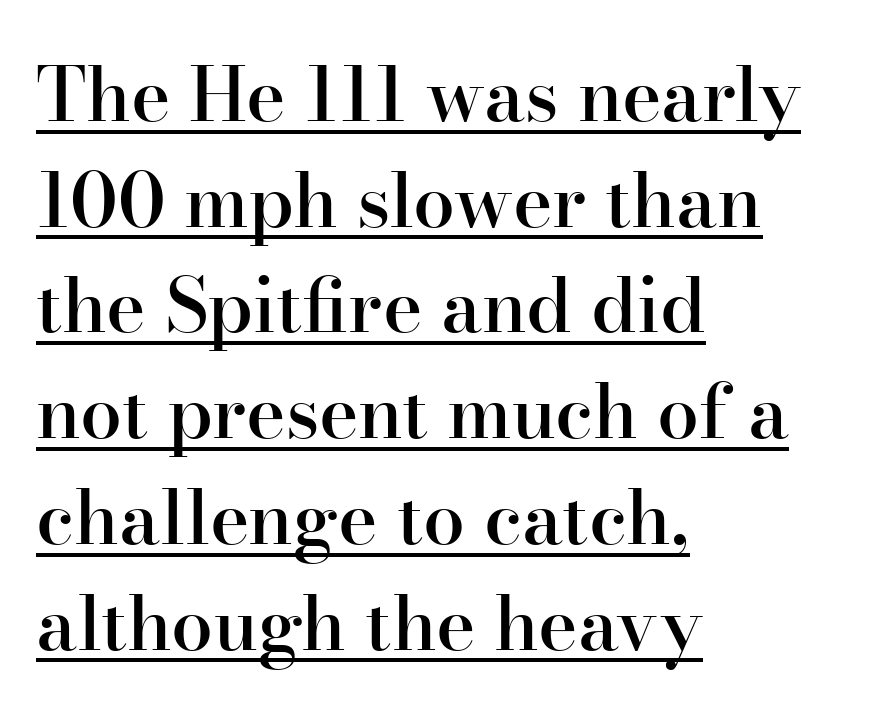
Letter spacing: default. The letters are semibold — heavier than regular but short of a full bold. The text block is weighted toward the left margin, trailing off unevenly rightward. A serif font was chosen for this passage. The leading is moderate, giving the passage an even texture.
